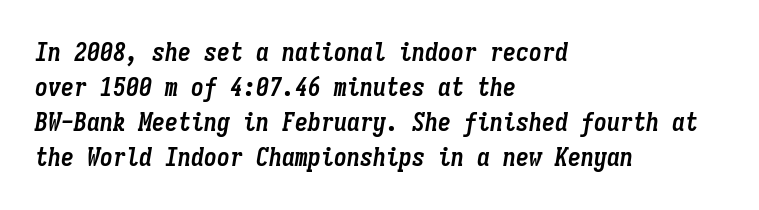
One-word summary of the alignment: left. Emphasis-style slanted type is in use. Letter spacing: default. As a designer I'd log this as weight 700, bold. The rows are spaced the way most documents space them.
